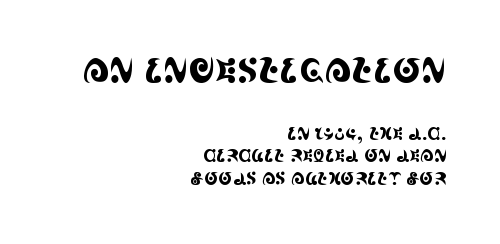
{"serif": "yes", "italic": "no", "width": "condensed", "x_height": "large", "monospaced": "no", "underline": "no", "align": "right", "line_spacing": "normal", "line_spacing_ratio": 1.3, "letter_spacing": "normal", "letter_spacing_em": 0.0, "larger_block": "first", "size_ratio": 2.0, "glyph_px": 34}
